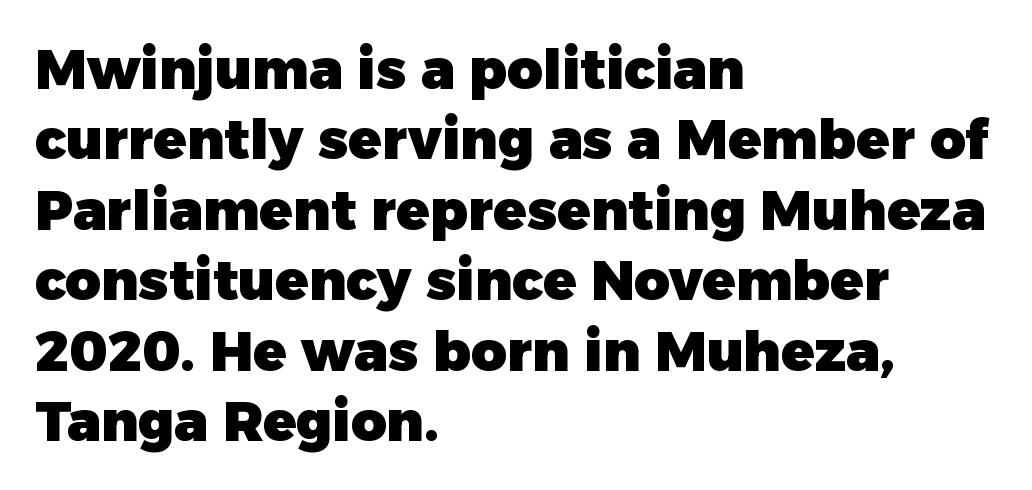
The image shows 55 px heavy sans-serif type, upright; set left-aligned, normal line spacing (1.28x), normal letter spacing, not underlined; low stroke contrast and a medium x-height.
